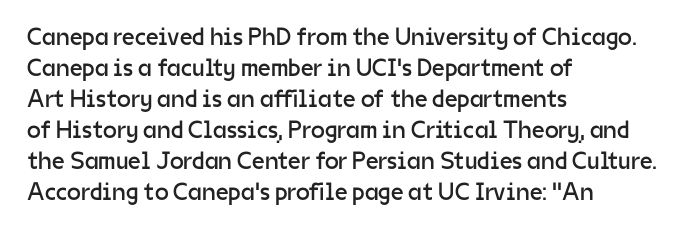
The image shows 25 px text type, upright; set left-aligned, line spacing 1.24x, normal letter spacing, not underlined.
